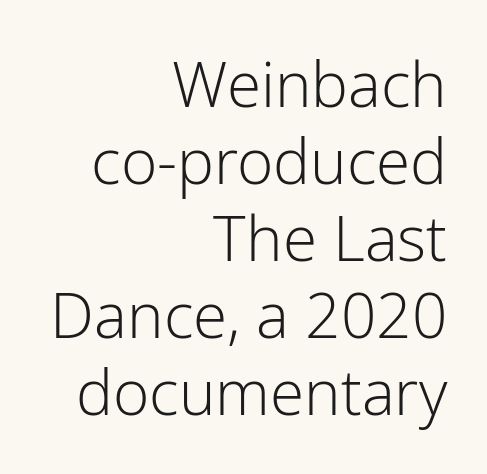
The image shows 62 px light sans-serif type, upright; set right-aligned, line spacing 1.24x, normal letter spacing, not underlined; low stroke contrast and a medium x-height.
